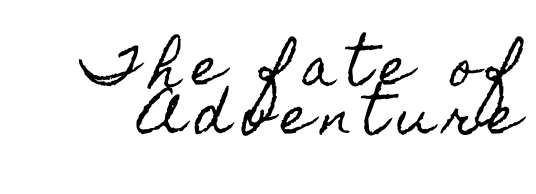
Note the varied advance widths — an 'i' is clearly narrower than an 'm'. Rule under the text: the space is simply empty. The line-height multiplier appears low, near solid setting. The horizontal fit of the characters is loose and conspicuously gappy.
